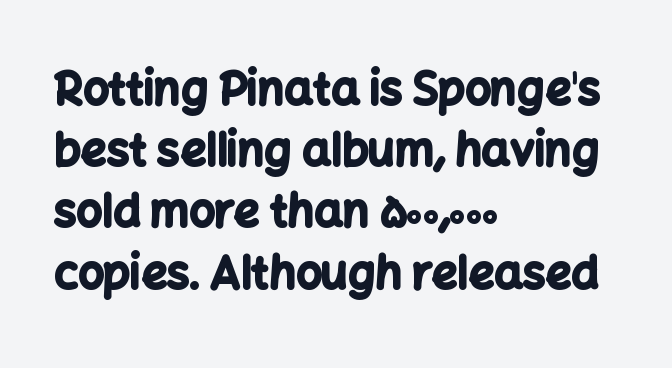
{"serif": "no", "italic": "no", "bold": "yes", "weight": "bold", "width": "normal", "stroke_contrast": "low", "x_height": "medium", "monospaced": "no", "underline": "no", "align": "left", "line_spacing": "normal", "line_spacing_ratio": 1.36, "letter_spacing": "normal", "letter_spacing_em": 0.0, "glyph_px": 45}
